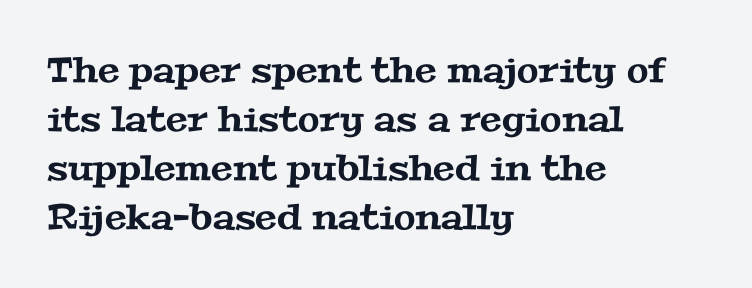
Q: Is the typeface a serif or a sans-serif typeface? A: Serif.
Q: Is the text underlined? A: No.
Q: How is the paragraph aligned? A: Left-aligned.
Q: Is the spacing between letters normal or unusually wide? A: Normal.
Q: Is the spacing between lines tight, normal or loose? A: Normal.
Q: Width (condensed, normal, or wide)? A: Wide.
Q: Stroke contrast? A: Medium.
Q: x-height? A: Medium.
Q: Monospaced? A: No.
